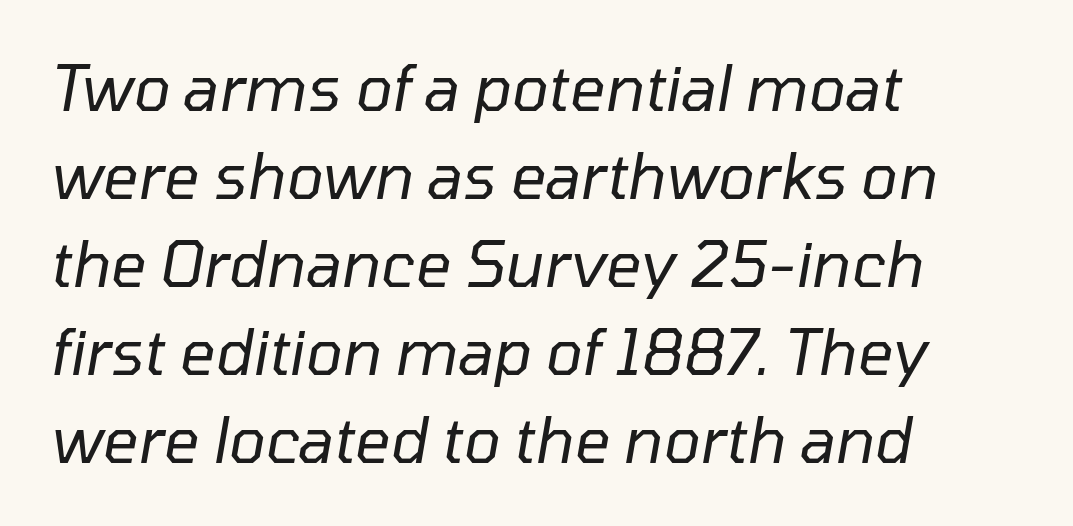
These lines sit exactly where default settings would place them. Underlining? Definitely not there. No extra tracking has been applied to these lines. Is the block centered? No — it sits flush against the left margin. The typeface has the unassuming heft of standard copy or less. This sample has the flowing, uneven cadence of proportional lettering.
